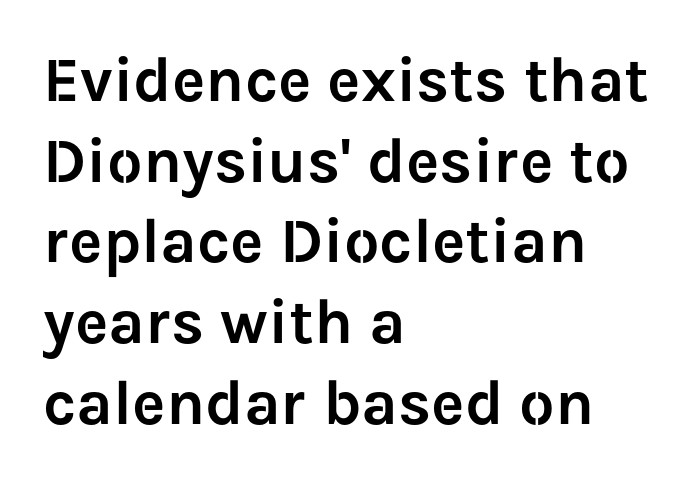
{"serif": "no", "italic": "no", "width": "normal", "stroke_contrast": "low", "x_height": "medium", "monospaced": "no", "underline": "no", "align": "left", "line_spacing": "normal", "line_spacing_ratio": 1.28, "letter_spacing": "normal", "letter_spacing_em": 0.0, "glyph_px": 63}
